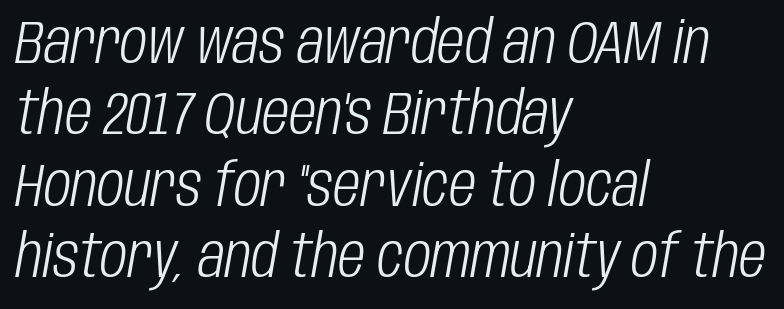
{"italic": "yes", "lean": "right", "slant_degrees": 10, "bold": "no", "weight": "light", "width": "condensed", "stroke_contrast": "low", "x_height": "large", "monospaced": "no", "underline": "no", "align": "left", "line_spacing_ratio": 1.21, "letter_spacing": "normal", "letter_spacing_em": 0.0, "glyph_px": 59}
